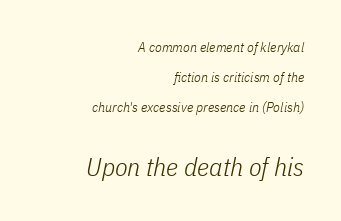
{"italic": "yes", "lean": "right", "slant_degrees": 11, "bold": "no", "underline": "no", "align": "right", "line_spacing": "loose", "line_spacing_ratio": 2.16, "letter_spacing": "normal", "letter_spacing_em": 0.0, "larger_block": "second", "size_ratio": 1.86, "glyph_px": 26}
